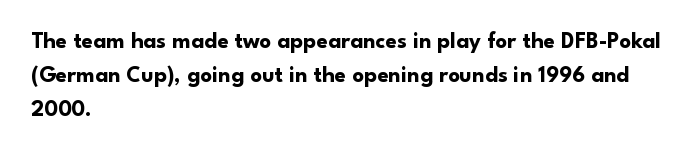
The strip under each line holds only bare page. How are the letters spaced? Ordinarily, with no added tracking. Line spacing here is normal. This rendering uses left alignment, leaving the right contour irregular. When letters stand straight like this, we call the style roman or upright. The rendering uses a bold face; every stroke is thick and dark.
